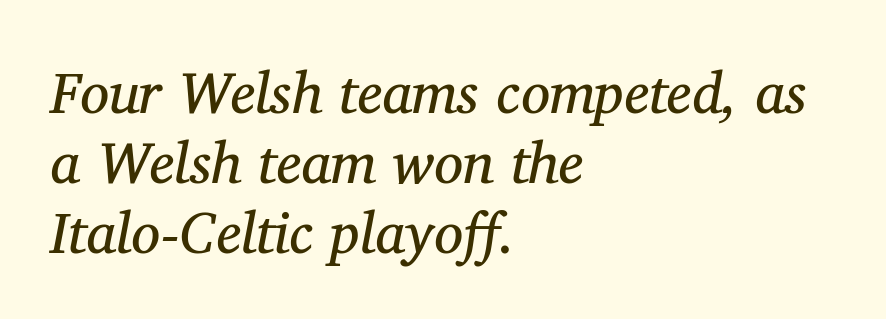
{"serif": "yes", "italic": "yes", "lean": "right", "slant_degrees": 11, "bold": "no", "weight": "regular", "width": "normal", "stroke_contrast": "medium", "x_height": "medium", "monospaced": "no", "underline": "no", "align": "left", "line_spacing_ratio": 1.21, "letter_spacing": "normal", "letter_spacing_em": 0.0, "glyph_px": 58}
